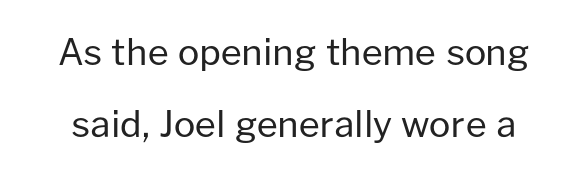
{"serif": "no", "italic": "no", "bold": "no", "weight": "regular", "width": "normal", "stroke_contrast": "low", "x_height": "medium", "monospaced": "no", "underline": "no", "line_spacing": "loose", "line_spacing_ratio": 2.0, "letter_spacing": "normal", "letter_spacing_em": 0.0, "glyph_px": 36}
